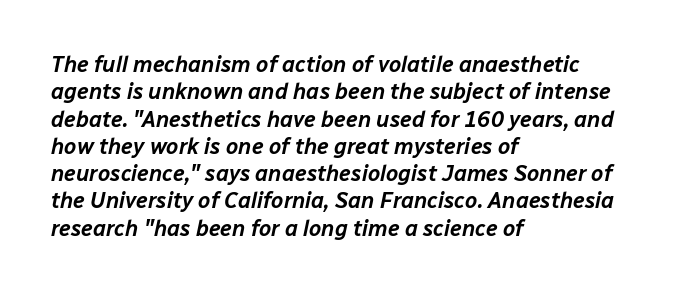
The image shows 22 px text type, italic (leaning right); set left-aligned, line spacing 1.24x, normal letter spacing, not underlined.
